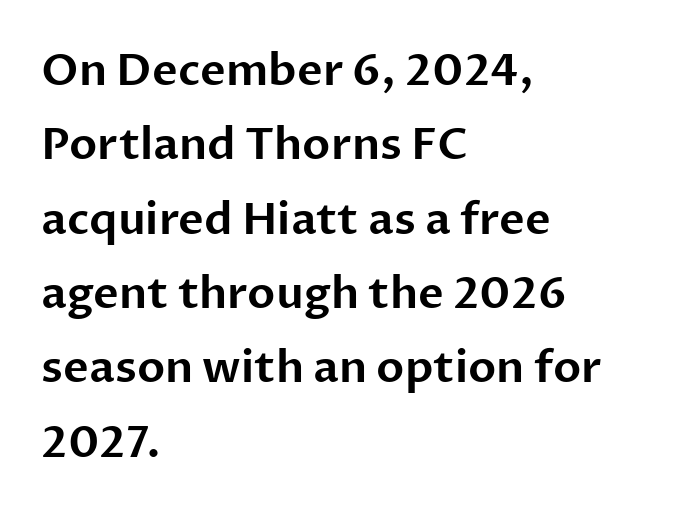
Does the copy run flush right? No — it runs flush left. Varying glyph widths throughout — classic text-font behaviour. Whoever set this chose a conventional vertical rhythm. Characters follow at the spacing the type designer built in. Type without underlining. Examine the stroke ends and you'll find no serifs.
